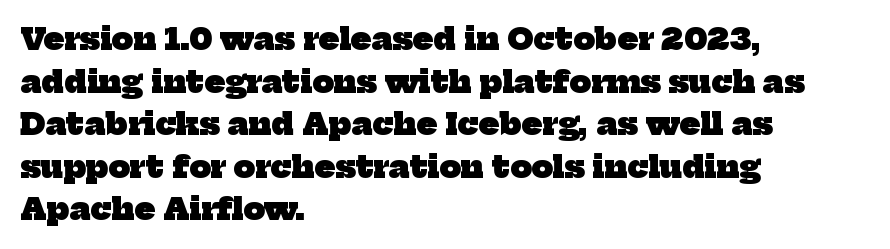
{"serif": "yes", "bold": "yes", "weight": "heavy", "width": "normal", "stroke_contrast": "low", "x_height": "medium", "monospaced": "no", "underline": "no", "align": "left", "line_spacing": "normal", "line_spacing_ratio": 1.42, "letter_spacing": "normal", "letter_spacing_em": 0.0, "glyph_px": 30}
